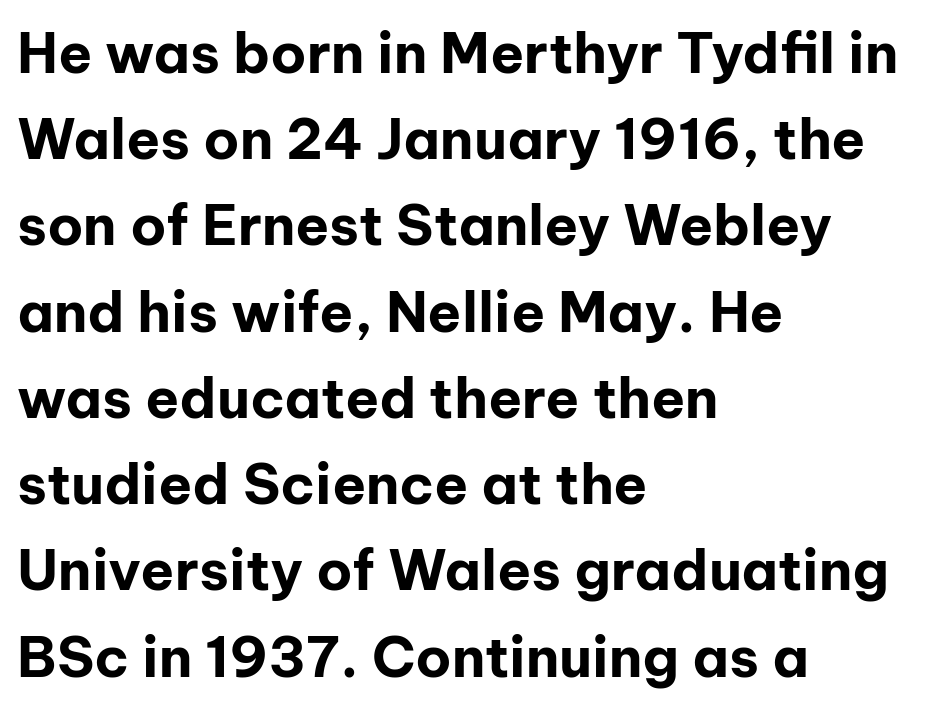
What's the leading like? Ordinary, nothing unusual. Check under the words: just untouched page. The rendering uses a bold face; every stroke is thick and dark. The glyphs in this specimen are sans serif.
